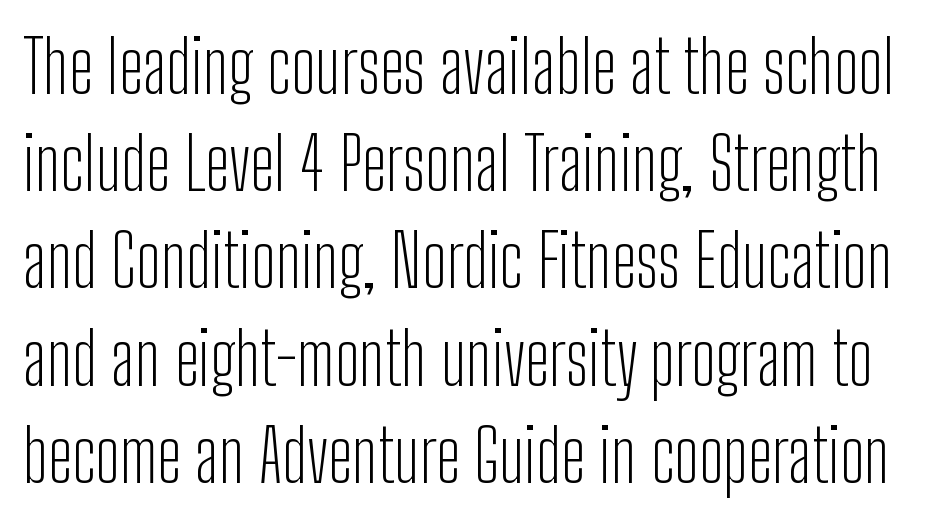
Serifs: no, the terminals of the letterforms are clean. Spacing verdict: proportional, widths tailored to each character. The font sits on the lighter half of the weight spectrum, regular included. Letters rest on an invisible, unmarked baseline. Posture: upright roman. Leading matches the norm, producing a regular column.
